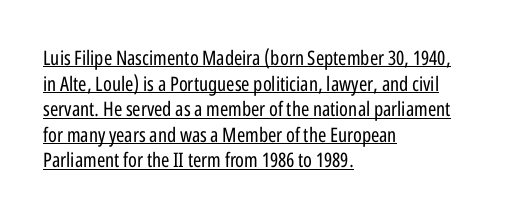
Q: Is the text bold? A: No.
Q: Is the text italic (slanted)? A: No, it is upright.
Q: Is the text underlined? A: Yes.
Q: How is the paragraph aligned? A: Left-aligned.
Q: Is the spacing between letters normal or unusually wide? A: Normal.
Q: Is the spacing between lines tight, normal or loose? A: Normal.
